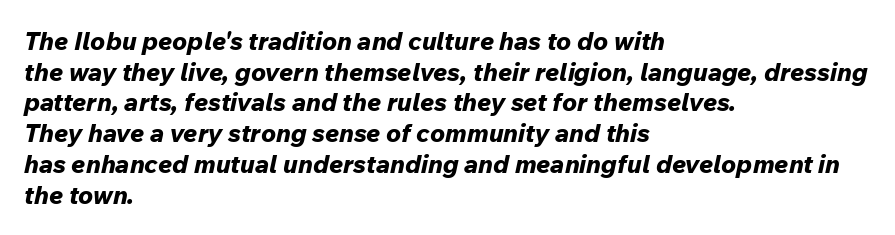
{"italic": "yes", "lean": "right", "slant_degrees": 12, "bold": "yes", "underline": "no", "align": "left", "line_spacing_ratio": 1.23, "letter_spacing": "normal", "letter_spacing_em": 0.0, "glyph_px": 25}
